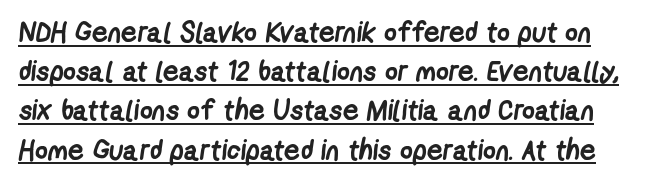
The image shows 28 px semibold, condensed sans-serif type; set normal line spacing (1.4x), normal letter spacing, underlined; low stroke contrast and a medium x-height.
